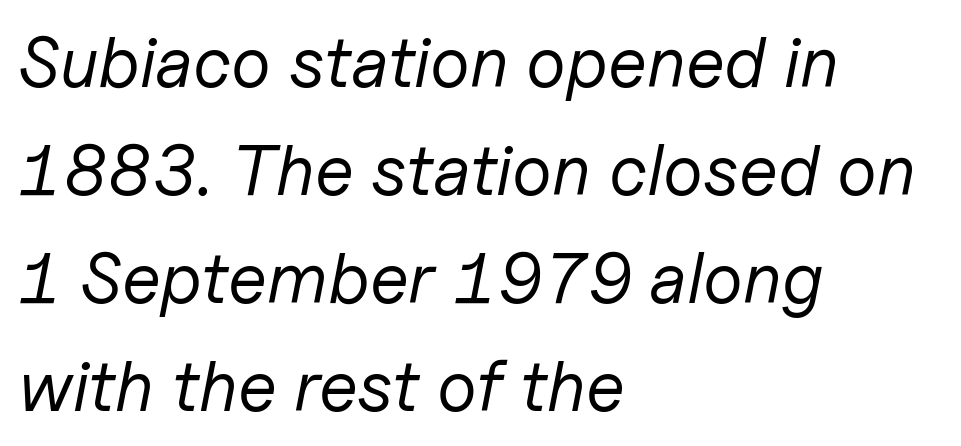
The image shows 71 px regular-weight type, italic (leaning right); set left-aligned, normal line spacing (1.52x), normal letter spacing, not underlined; low stroke contrast and a medium x-height.
